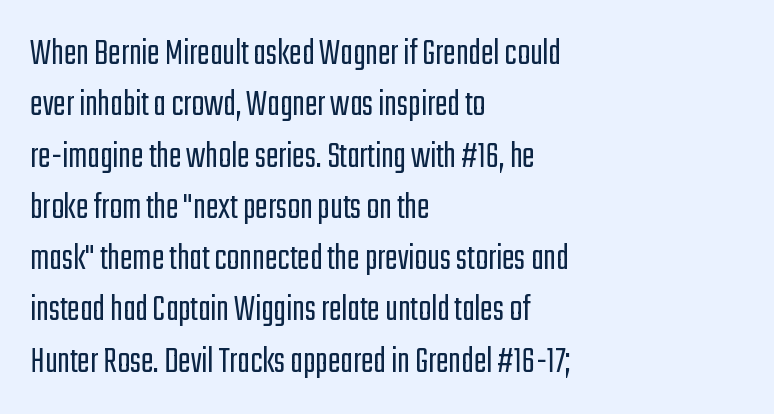
The image shows 38 px light, condensed sans-serif type, upright; set left-aligned, normal line spacing (1.35x), normal letter spacing, not underlined; low stroke contrast and a medium x-height.
